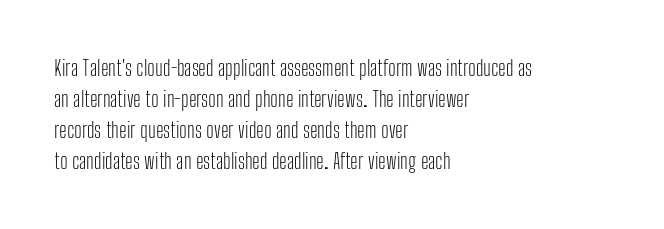
The image shows 22 px text type, upright; set left-aligned, normal line spacing (1.41x), normal letter spacing, not underlined.
